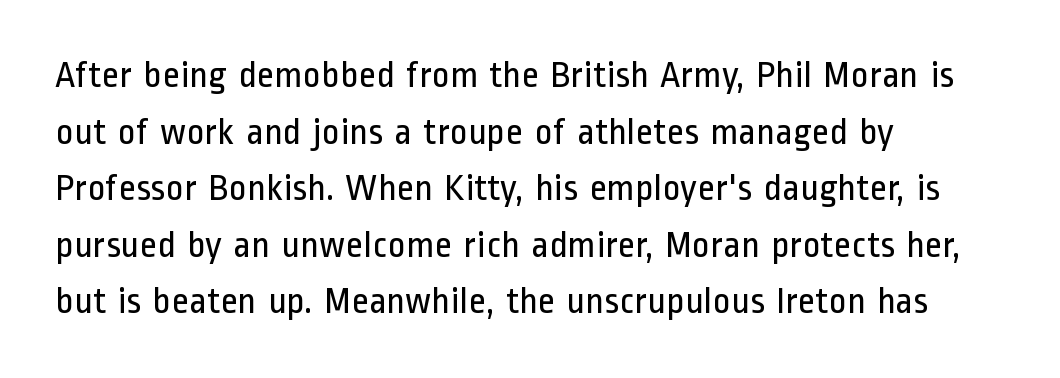
The image shows 38 px regular-weight, condensed sans-serif type, upright; set left-aligned, normal line spacing (1.49x), normal letter spacing, not underlined; low stroke contrast and a medium x-height.
